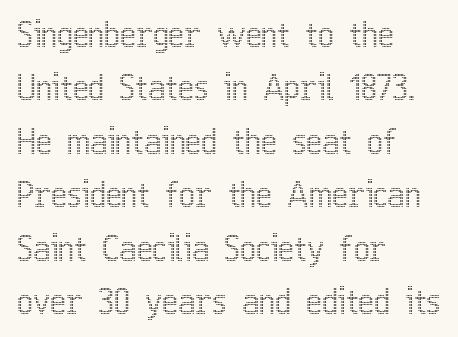
{"italic": "no", "width": "condensed", "x_height": "medium", "monospaced": "no", "underline": "no", "align": "left", "line_spacing": "normal", "line_spacing_ratio": 1.57, "letter_spacing": "normal", "letter_spacing_em": 0.0, "glyph_px": 34}
